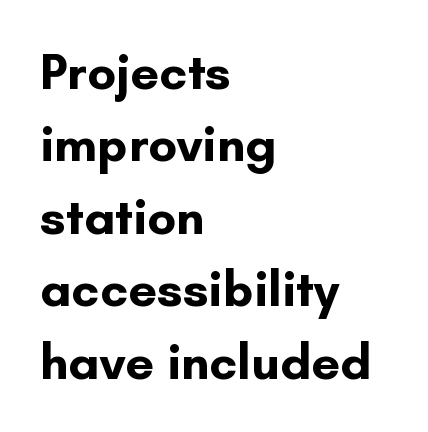
{"serif": "no", "italic": "no", "bold": "yes", "weight": "bold", "width": "normal", "stroke_contrast": "low", "x_height": "small", "monospaced": "no", "underline": "no", "align": "left", "line_spacing": "normal", "line_spacing_ratio": 1.42, "letter_spacing": "normal", "letter_spacing_em": 0.0, "glyph_px": 51}
